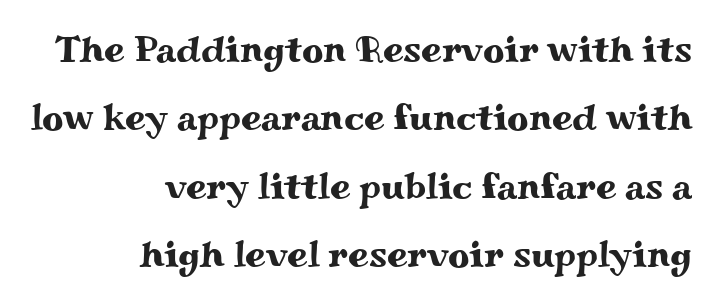
The image shows 37 px wide serif type, upright; set right-aligned, line spacing 1.85x, normal letter spacing, not underlined; medium stroke contrast and a small x-height.
